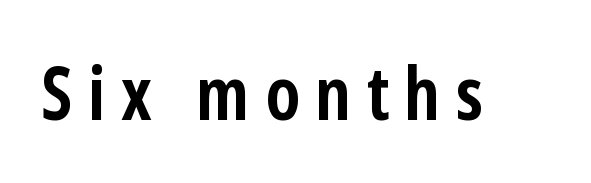
{"serif": "no", "italic": "no", "bold": "yes", "weight": "semibold", "width": "condensed", "stroke_contrast": "low", "x_height": "medium", "monospaced": "no", "underline": "no", "letter_spacing": "wide", "letter_spacing_em": 0.21, "glyph_px": 73}
